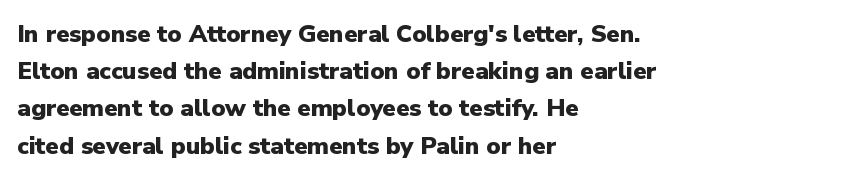
Q: Is the text bold? A: Yes.
Q: Is the text italic (slanted)? A: No, it is upright.
Q: Is the text underlined? A: No.
Q: How is the paragraph aligned? A: Left-aligned.
Q: Is the spacing between letters normal or unusually wide? A: Normal.
Q: Is the spacing between lines tight, normal or loose? A: Normal.
